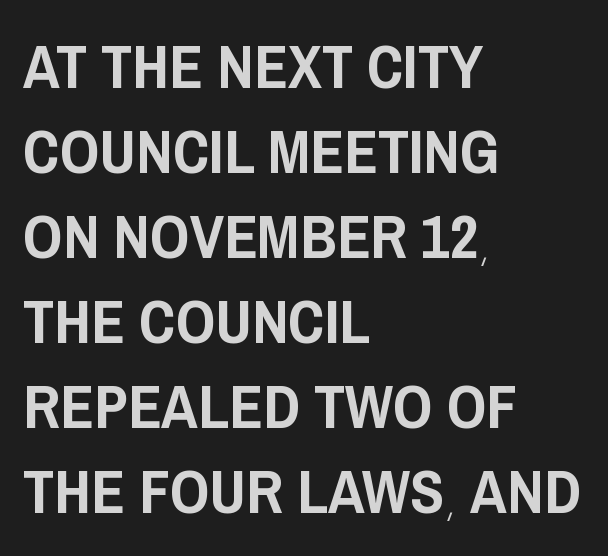
The image shows 62 px condensed sans-serif type, upright; set left-aligned, normal line spacing (1.37x), normal letter spacing, not underlined; low stroke contrast and a large x-height.
